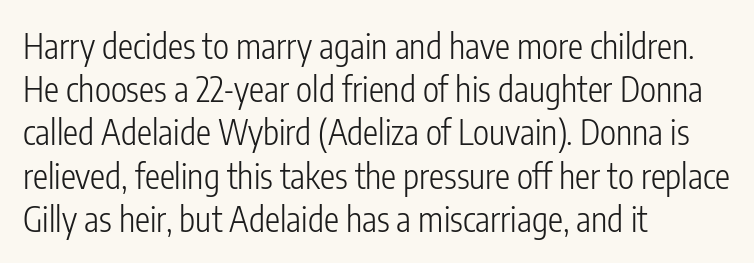
Q: Is the text bold? A: No.
Q: Is the text italic (slanted)? A: No, it is upright.
Q: Is the typeface a serif or a sans-serif typeface? A: Sans-serif.
Q: Is the text underlined? A: No.
Q: How is the paragraph aligned? A: Left-aligned.
Q: Is the spacing between letters normal or unusually wide? A: Normal.
Q: Is the spacing between lines tight, normal or loose? A: Normal.
Q: Width (condensed, normal, or wide)? A: Condensed.
Q: Stroke contrast? A: Low.
Q: x-height? A: Medium.
Q: Monospaced? A: No.
